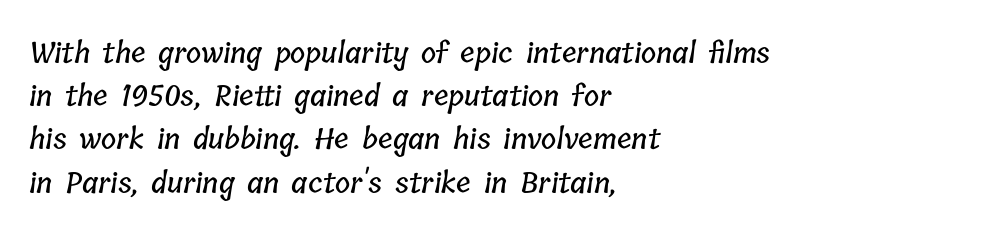
Q: Is the text underlined? A: No.
Q: How is the paragraph aligned? A: Left-aligned.
Q: Is the spacing between letters normal or unusually wide? A: Normal.
Q: Is the spacing between lines tight, normal or loose? A: Normal.
Q: Width (condensed, normal, or wide)? A: Condensed.
Q: Stroke contrast? A: Low.
Q: x-height? A: Medium.
Q: Monospaced? A: No.
